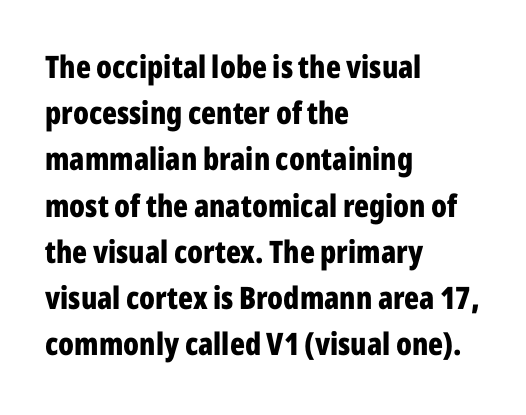
The typesetting leans heavy: a genuine bold. Left-aligned paragraph, ragged on the right. Do the letters lean? They stand straight. The rendering uses natural spacing where letterforms have individual widths.
